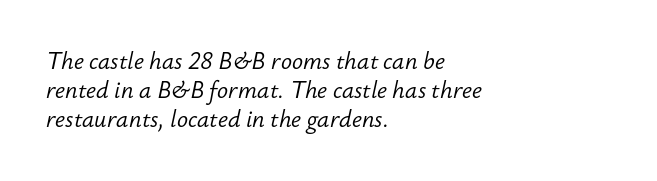
Q: Is the text bold? A: No.
Q: Is the text italic (slanted)? A: Yes, it leans right by about 12 degrees.
Q: Is the text underlined? A: No.
Q: How is the paragraph aligned? A: Left-aligned.
Q: Is the spacing between letters normal or unusually wide? A: Normal.
Q: Is the spacing between lines tight, normal or loose? A: Normal.
